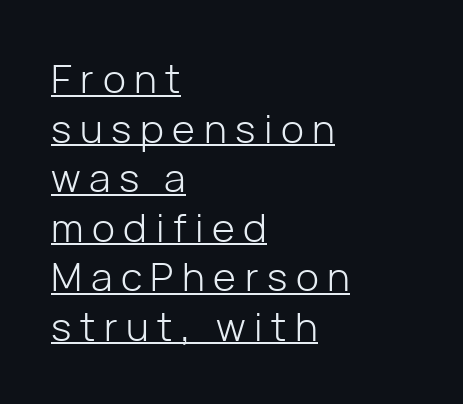
{"serif": "no", "italic": "no", "bold": "no", "weight": "light", "width": "normal", "stroke_contrast": "low", "x_height": "medium", "monospaced": "no", "underline": "yes", "align": "left", "line_spacing": "normal", "line_spacing_ratio": 1.27, "letter_spacing": "wide", "letter_spacing_em": 0.22, "glyph_px": 39}
